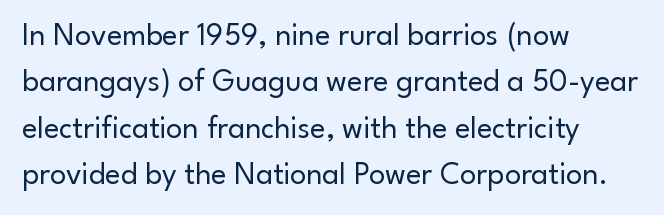
These lines stack with their left ends in a neat column. Serif or sans? Sans — the stroke terminals are bare. The rendering uses natural spacing where letterforms have individual widths. The block of text has a typical density, with ordinary space between rows. This reads as an unemphasized weight, regular at the heaviest.
